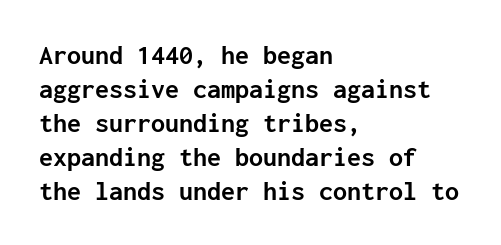
The image shows 28 px semibold sans-serif type, upright, monospaced; set left-aligned, line spacing 1.21x, normal letter spacing, not underlined; low stroke contrast and a medium x-height.
